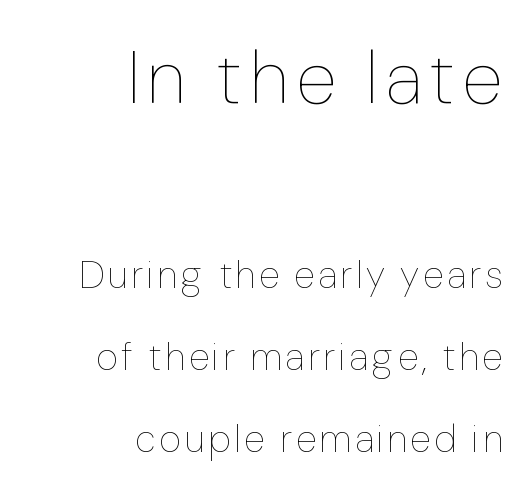
{"italic": "no", "bold": "no", "weight": "thin", "width": "normal", "stroke_contrast": "low", "x_height": "medium", "monospaced": "no", "underline": "no", "align": "right", "line_spacing": "loose", "line_spacing_ratio": 2.16, "larger_block": "first", "size_ratio": 1.97, "glyph_px": 75}
